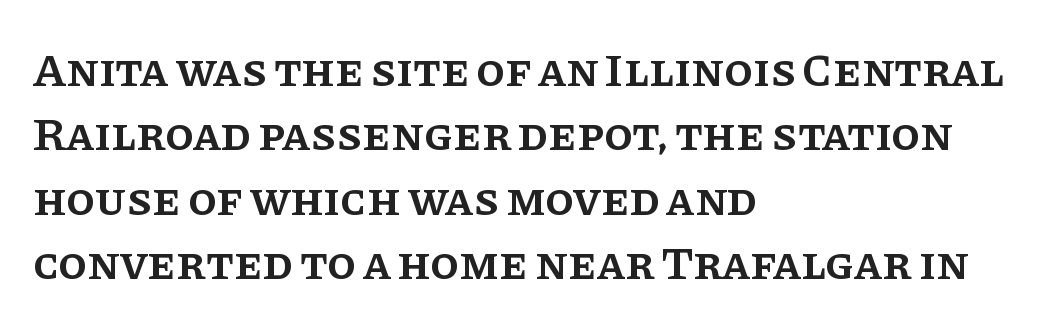
Compared with typical body copy, the letter spacing here is the same. The letters stand straight up with perfectly vertical stems. Notice how descenders clear the ascenders below comfortably — that's standard leading. Just letters on the line, the space beneath them empty. Teacher's note: observe the even left margin — that is flush-left alignment. On the weight axis this lands at semibold, roughly 600.
